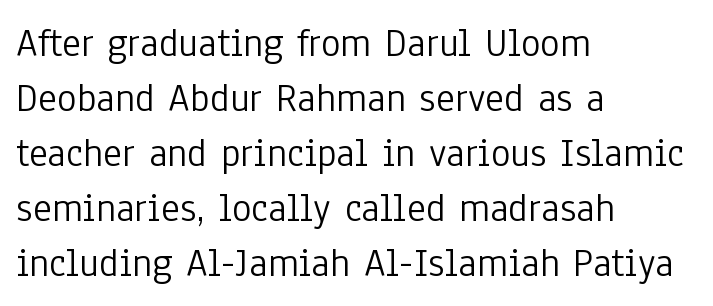
The passage shown is not underscored anywhere. A sans-serif font was chosen for this passage. Summary of vertical rhythm: regular, with standard interline spacing. The passage shown is typed in a proportional face where columns would drift.
